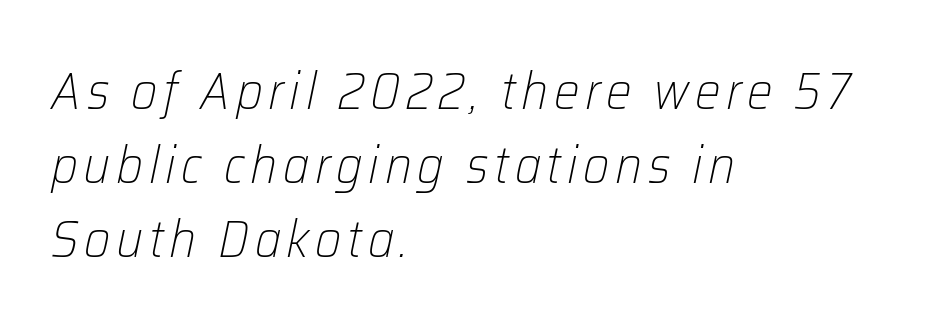
The image shows 51 px light type, italic (leaning right); set left-aligned, normal line spacing (1.45x), not underlined; low stroke contrast and a medium x-height.
